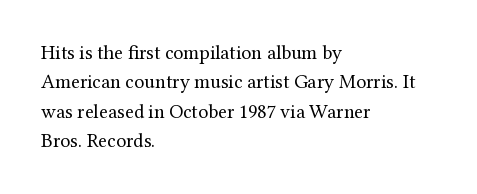
Look at the tracking — it's just the regular setting, nothing added. This sample keeps an unexceptional amount of space between lines. A typesetter would mark this as roman, not italic. Each row of text sits above clean, open space. Ink coverage per letter is moderate at most. This rendering uses left alignment, leaving the right contour irregular.
